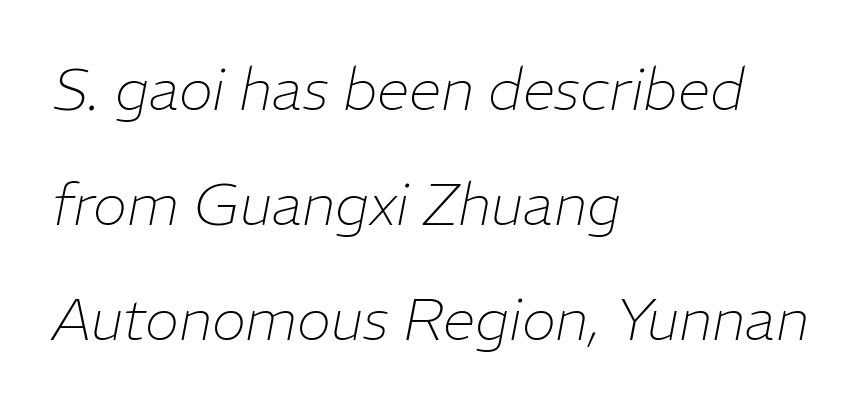
{"italic": "yes", "lean": "right", "slant_degrees": 11, "bold": "no", "weight": "thin", "width": "normal", "stroke_contrast": "low", "x_height": "medium", "monospaced": "no", "underline": "no", "align": "left", "line_spacing": "loose", "line_spacing_ratio": 1.98, "letter_spacing": "normal", "letter_spacing_em": 0.0, "glyph_px": 58}
